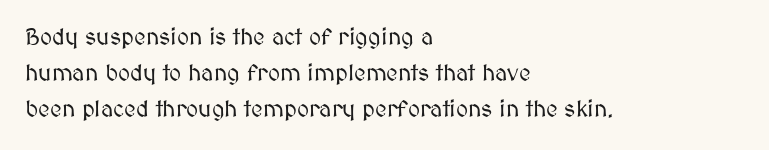
{"italic": "no", "underline": "no", "align": "left", "line_spacing": "normal", "line_spacing_ratio": 1.57, "letter_spacing": "normal", "letter_spacing_em": 0.0, "glyph_px": 23}
